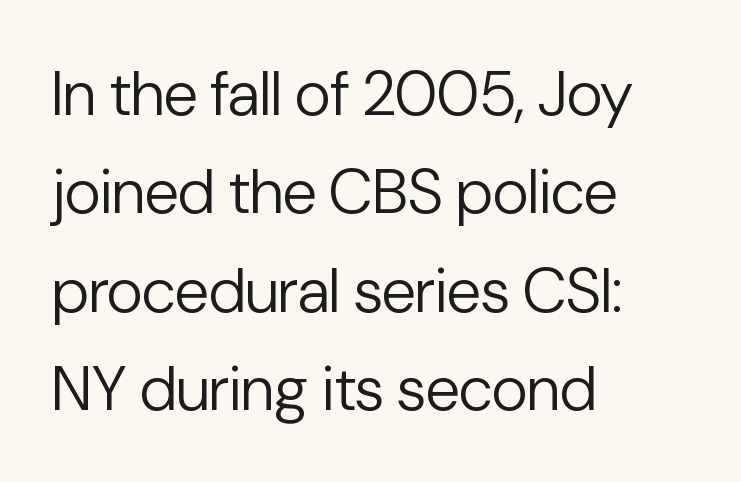
{"serif": "no", "italic": "no", "bold": "no", "weight": "regular", "width": "normal", "stroke_contrast": "low", "x_height": "medium", "monospaced": "no", "underline": "no", "align": "left", "line_spacing": "normal", "line_spacing_ratio": 1.56, "letter_spacing": "normal", "letter_spacing_em": 0.0, "glyph_px": 63}
